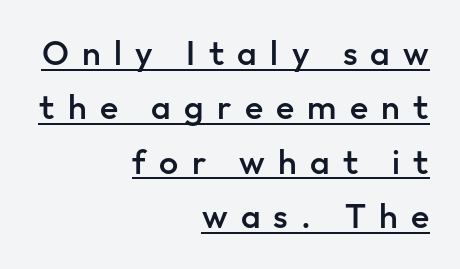
{"serif": "no", "italic": "no", "bold": "semi", "weight": "semibold", "width": "normal", "stroke_contrast": "low", "x_height": "medium", "monospaced": "no", "underline": "yes", "align": "right", "line_spacing": "normal", "line_spacing_ratio": 1.6, "letter_spacing": "wide", "letter_spacing_em": 0.39, "glyph_px": 34}
